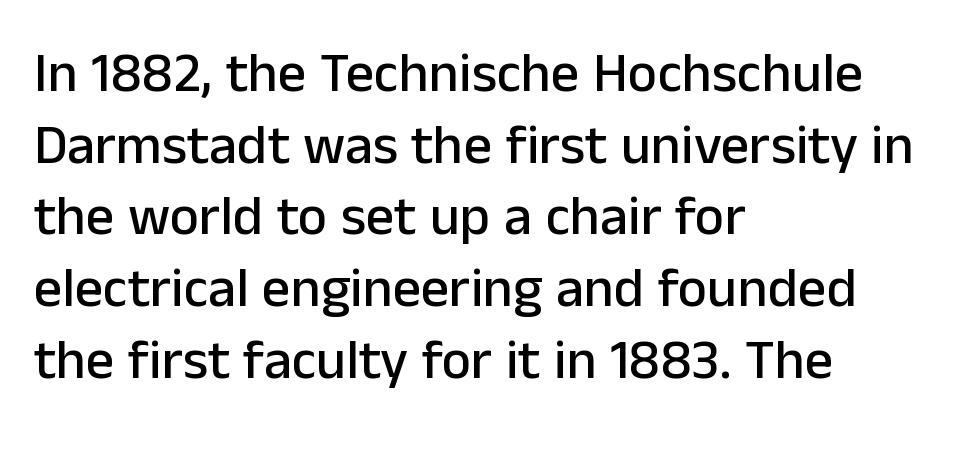
{"serif": "no", "italic": "no", "width": "normal", "stroke_contrast": "low", "x_height": "medium", "monospaced": "no", "underline": "no", "align": "left", "line_spacing": "normal", "line_spacing_ratio": 1.28, "letter_spacing": "normal", "letter_spacing_em": 0.0, "glyph_px": 56}
